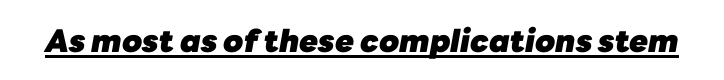
{"italic": "yes", "lean": "right", "slant_degrees": 10, "bold": "yes", "weight": "heavy", "width": "normal", "stroke_contrast": "low", "x_height": "medium", "monospaced": "no", "underline": "yes", "letter_spacing": "normal", "letter_spacing_em": 0.0, "glyph_px": 31}
